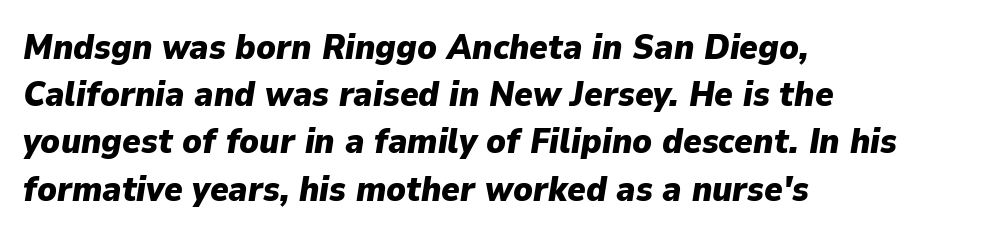
Q: Is the text bold? A: Yes.
Q: Is the text italic (slanted)? A: Yes, it leans right by about 9 degrees.
Q: Is the text underlined? A: No.
Q: How is the paragraph aligned? A: Left-aligned.
Q: Is the spacing between letters normal or unusually wide? A: Normal.
Q: Is the spacing between lines tight, normal or loose? A: Normal.
Q: Width (condensed, normal, or wide)? A: Normal.
Q: Stroke contrast? A: Low.
Q: x-height? A: Medium.
Q: Monospaced? A: No.
